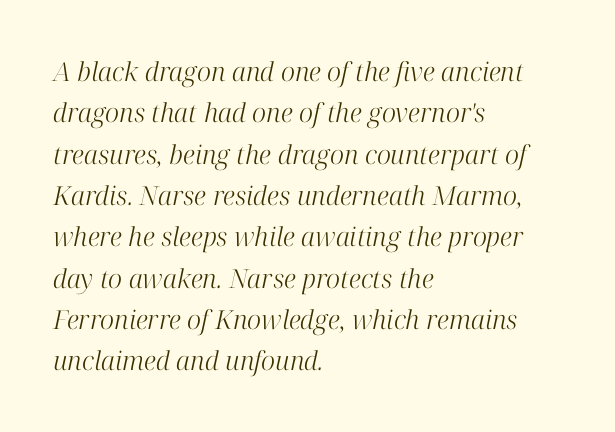
Horizontal bands of white between lines are of average thickness. The space directly below the letters is spotless. Between one letter and the next there's only the usual sliver of space. Characters are canted at an angle relative to the baseline's perpendicular. The weight tops out at a normal text grade. Reading down the block, your eye returns to a fixed left position each line.
